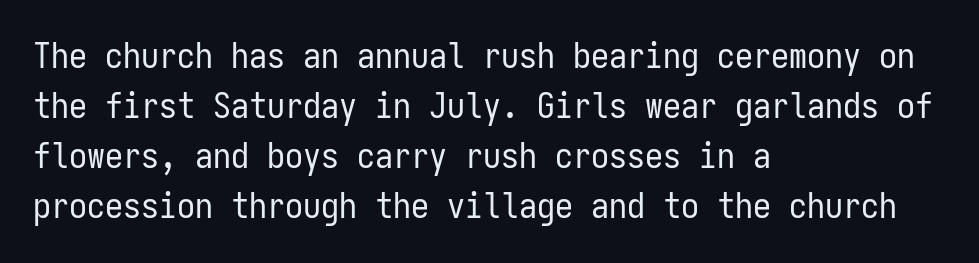
The image shows 36 px regular-weight, condensed sans-serif type, upright, monospaced; set left-aligned, normal line spacing (1.39x), normal letter spacing, not underlined; low stroke contrast and a medium x-height.
